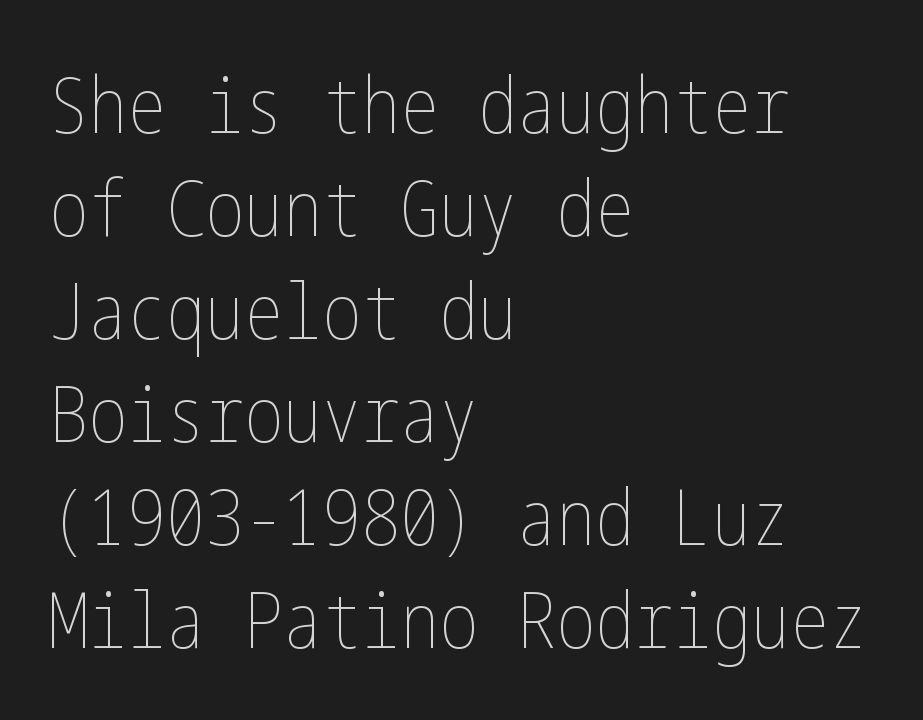
The rendering anchors every line to the left-hand side. The string is rendered with underlining switched off. Is the type heavy? It reads as light-to-regular instead. Does the leading feel generous? No, just average. This sample uses an upright cut, with every glyph sitting square on the baseline. The passage shown has conventional tracking throughout.
